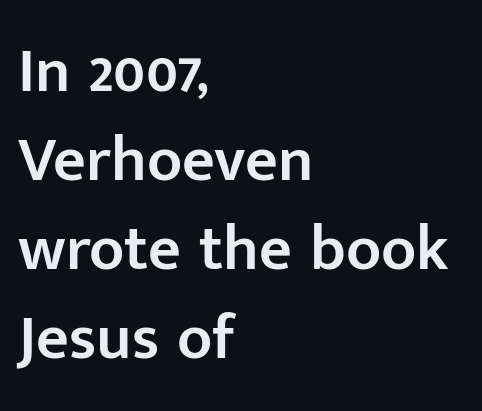
The image shows 64 px semibold sans-serif type, upright; set left-aligned, normal line spacing (1.39x), normal letter spacing, not underlined; low stroke contrast and a medium x-height.
